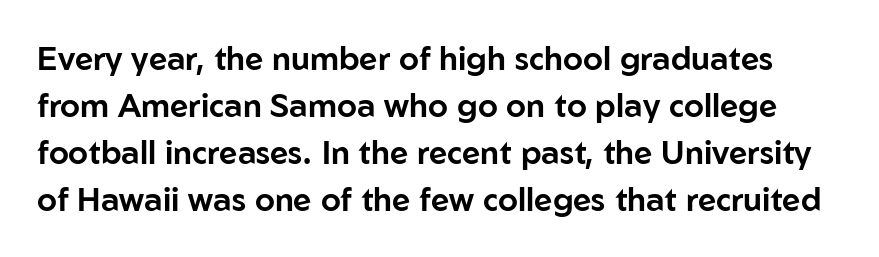
The image shows 32 px sans-serif type, upright; set normal line spacing (1.47x), normal letter spacing, not underlined; low stroke contrast and a medium x-height.
